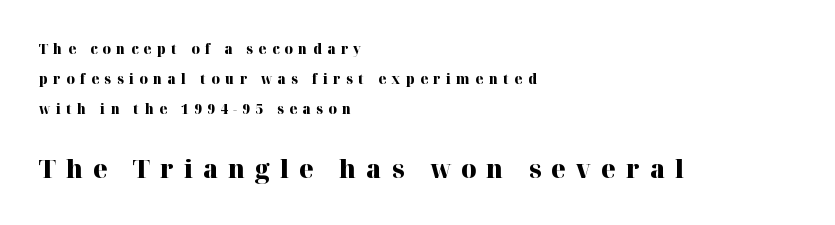
The image shows 26 px bold type, upright; set left-aligned, loose line spacing (2.14x), unusually wide letter spacing (+0.39 em), not underlined; the second (bottom) block is 1.86x larger.
